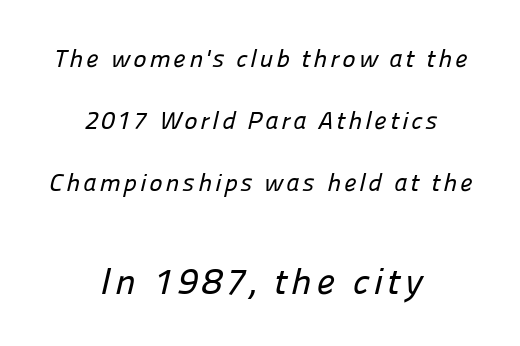
The zone under the glyphs is completely vacant. Reading down the block, each line starts at a different indent, mirrored at its end. This sample has the flowing, uneven cadence of proportional lettering. In terms of leading, this rendering errs on the spacious side. The following chunk of copy outweighs the initial chunk in type size.
